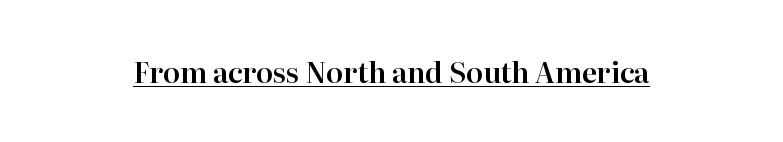
The image shows 28 px serif type, upright; set normal letter spacing, underlined; high stroke contrast and a medium x-height.
